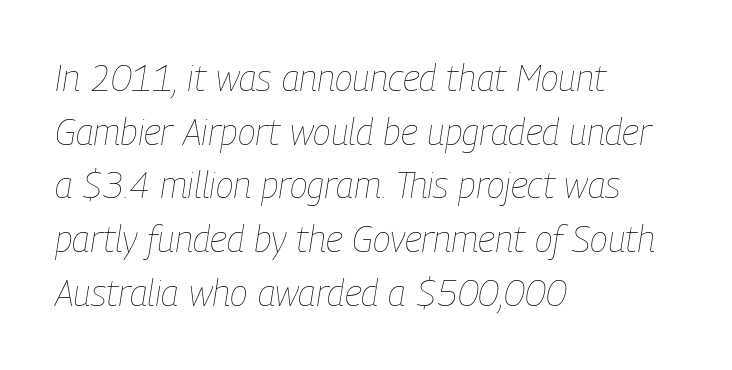
The image shows 37 px thin, condensed type, italic (leaning right); set left-aligned, normal line spacing (1.45x), normal letter spacing, not underlined; low stroke contrast and a medium x-height.
